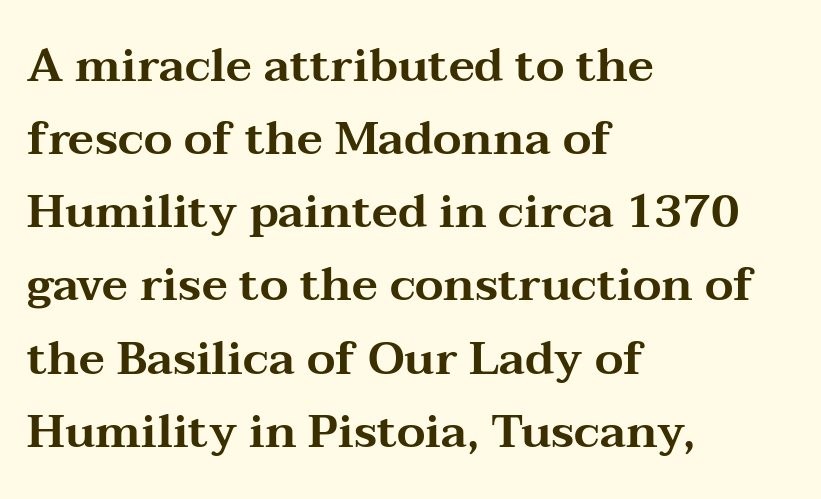
Q: Is the text italic (slanted)? A: No, it is upright.
Q: Is the typeface a serif or a sans-serif typeface? A: Serif.
Q: Is the text underlined? A: No.
Q: How is the paragraph aligned? A: Left-aligned.
Q: Is the spacing between letters normal or unusually wide? A: Normal.
Q: Is the spacing between lines tight, normal or loose? A: Normal.
Q: Width (condensed, normal, or wide)? A: Wide.
Q: Stroke contrast? A: Medium.
Q: x-height? A: Medium.
Q: Monospaced? A: No.
